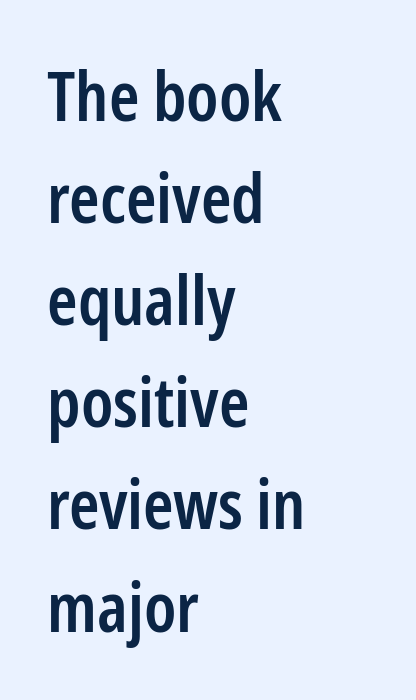
Leftover space on each line is placed entirely after the last word. Italic: no, the glyphs are upright roman. Is the type bold? Partly — it's a semibold, heavier than regular but not fully bold. Vertical spacing — default.
